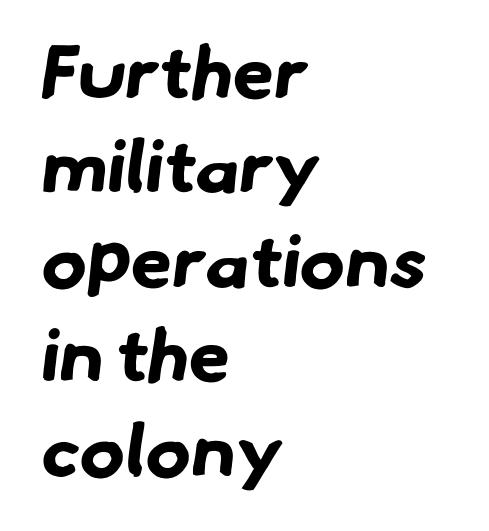
Nobody drew a line under any word here. The typeface chosen for these lines omits serifs. Students, note that the glyphs here touch the page at normal intervals. The passage shown is typed in a proportional face where columns would drift. Vertical spacing — default.
